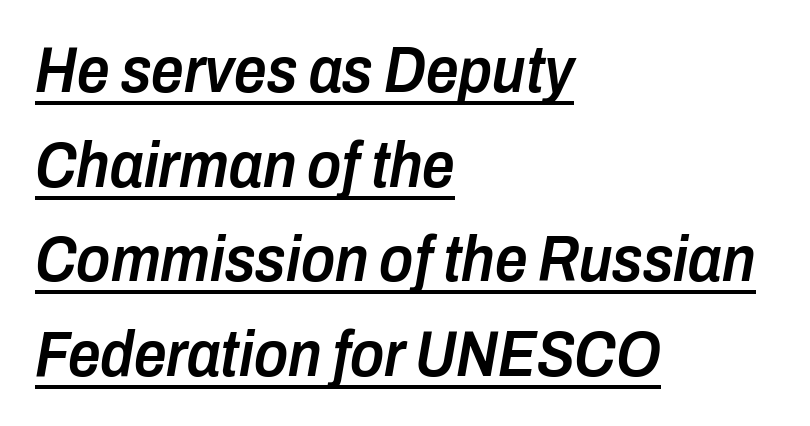
{"italic": "yes", "lean": "right", "slant_degrees": 10, "bold": "semi", "weight": "semibold", "width": "condensed", "stroke_contrast": "low", "x_height": "medium", "monospaced": "no", "underline": "yes", "align": "left", "line_spacing": "normal", "line_spacing_ratio": 1.48, "letter_spacing": "normal", "letter_spacing_em": 0.0, "glyph_px": 64}
